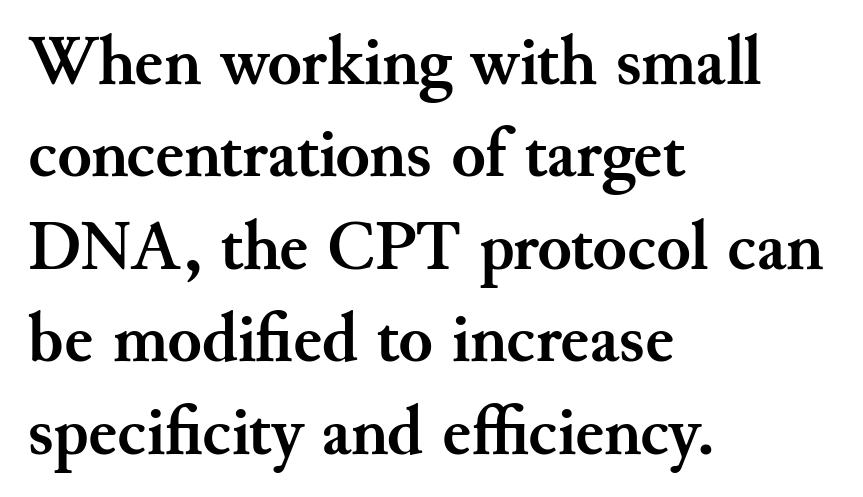
Q: Is the text bold? A: Yes.
Q: Is the text italic (slanted)? A: No, it is upright.
Q: Is the typeface a serif or a sans-serif typeface? A: Serif.
Q: Is the text underlined? A: No.
Q: How is the paragraph aligned? A: Left-aligned.
Q: Is the spacing between letters normal or unusually wide? A: Normal.
Q: Is the spacing between lines tight, normal or loose? A: Normal.
Q: Width (condensed, normal, or wide)? A: Normal.
Q: Stroke contrast? A: Medium.
Q: x-height? A: Small.
Q: Monospaced? A: No.
